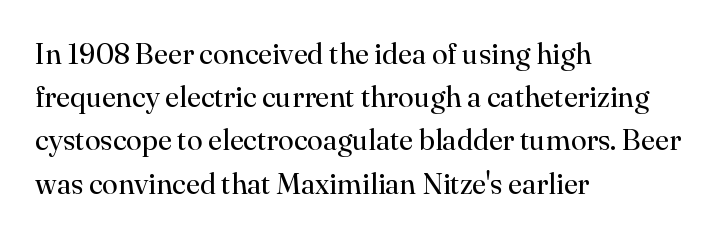
Q: Is the text bold? A: No.
Q: Is the text italic (slanted)? A: No, it is upright.
Q: Is the typeface a serif or a sans-serif typeface? A: Serif.
Q: Is the text underlined? A: No.
Q: How is the paragraph aligned? A: Left-aligned.
Q: Is the spacing between letters normal or unusually wide? A: Normal.
Q: Is the spacing between lines tight, normal or loose? A: Normal.
Q: Width (condensed, normal, or wide)? A: Normal.
Q: Stroke contrast? A: High.
Q: x-height? A: Small.
Q: Monospaced? A: No.
